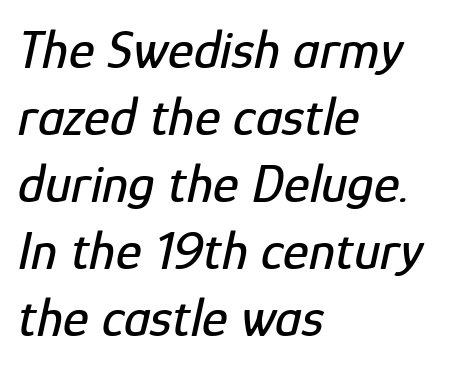
Tall strokes in this sample are angled rather than plumb. This sample is left-justified, so line endings fall wherever the words run out. The strip under each line holds only bare page. Character widths vary here, with narrow letters taking less room than wide ones. The letters sit at their default tracking, neither squeezed nor spread.
